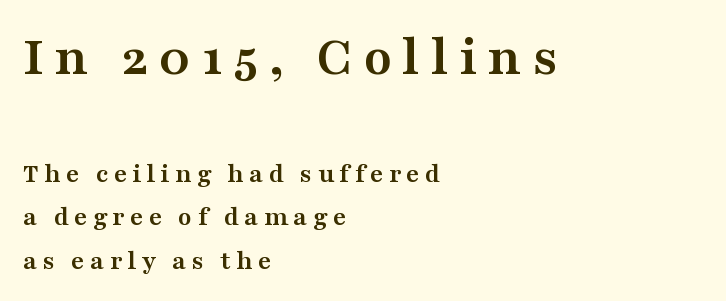
Q: Is the text bold? A: Yes.
Q: Is the text italic (slanted)? A: No, it is upright.
Q: Is the typeface a serif or a sans-serif typeface? A: Serif.
Q: Is the text underlined? A: No.
Q: How is the paragraph aligned? A: Left-aligned.
Q: Is the spacing between lines tight, normal or loose? A: Normal.
Q: Which block of text is set in a larger size, the first (top) or the second (bottom)? A: The first (top) one.
Q: Width (condensed, normal, or wide)? A: Wide.
Q: Stroke contrast? A: Medium.
Q: x-height? A: Medium.
Q: Monospaced? A: No.
